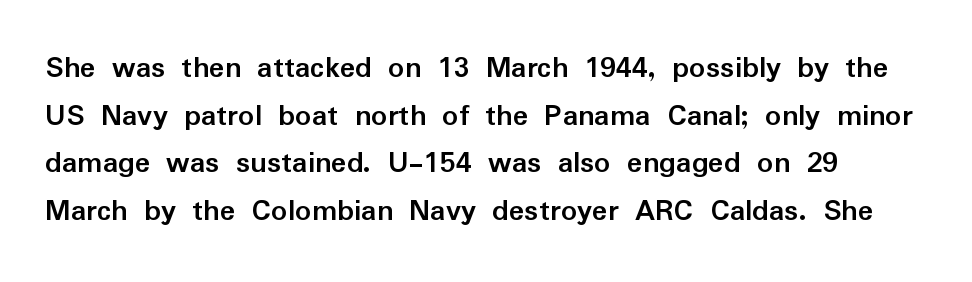
The image shows 32 px semibold sans-serif type, upright; set left-aligned, normal line spacing (1.49x), normal letter spacing, not underlined; low stroke contrast and a medium x-height.
